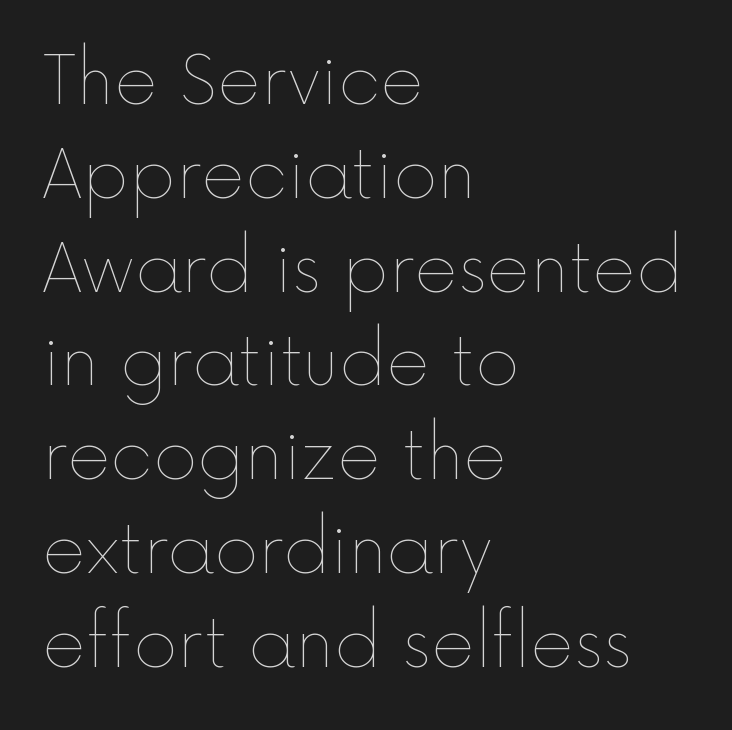
{"italic": "no", "bold": "no", "weight": "thin", "width": "normal", "x_height": "medium", "monospaced": "no", "underline": "no", "align": "left", "line_spacing": "normal", "line_spacing_ratio": 1.4, "letter_spacing": "normal", "letter_spacing_em": 0.0, "glyph_px": 67}
